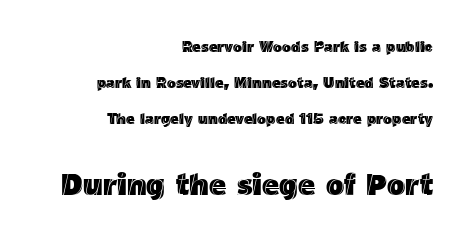
{"italic": "no", "width": "normal", "x_height": "medium", "monospaced": "no", "underline": "no", "align": "right", "line_spacing": "loose", "line_spacing_ratio": 2.4, "letter_spacing": "normal", "letter_spacing_em": 0.0, "larger_block": "second", "size_ratio": 2.0, "glyph_px": 30}
